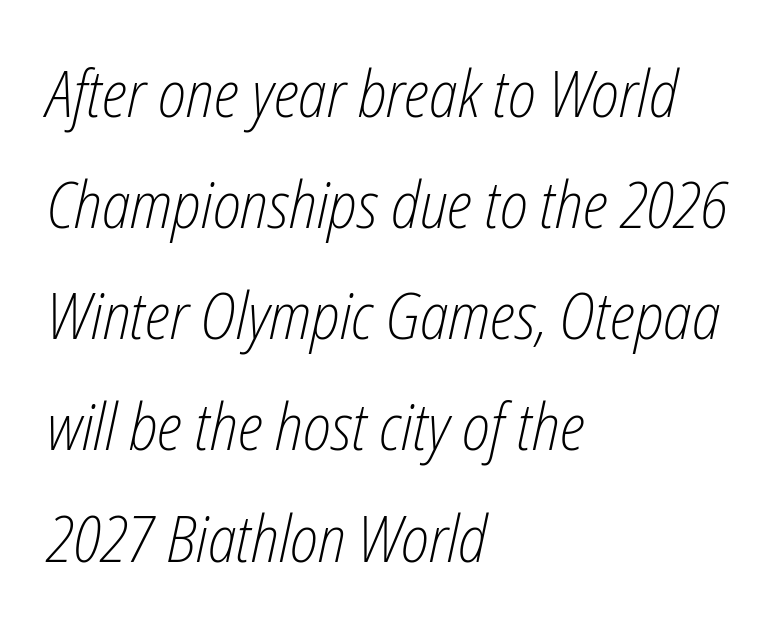
Compared with a typical body face, this is equally light or lighter still. This is oblique type, the kind used for emphasis or titles. Character widths vary here, with narrow letters taking less room than wide ones. Look at the tracking — it's just the regular setting, nothing added. This sample is left-justified, so line endings fall wherever the words run out.
